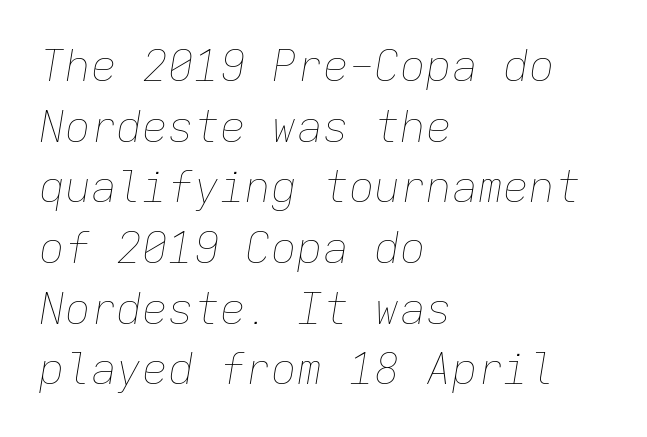
Q: Is the text bold? A: No.
Q: Is the text italic (slanted)? A: Yes, it leans right by about 9 degrees.
Q: Is the text underlined? A: No.
Q: How is the paragraph aligned? A: Left-aligned.
Q: Is the spacing between letters normal or unusually wide? A: Normal.
Q: Is the spacing between lines tight, normal or loose? A: Normal.
Q: Width (condensed, normal, or wide)? A: Normal.
Q: Stroke contrast? A: Low.
Q: x-height? A: Medium.
Q: Monospaced? A: Yes.
